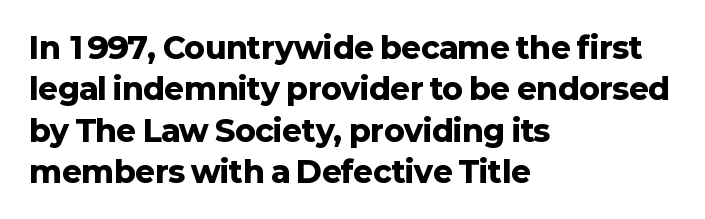
Q: Is the text bold? A: Yes.
Q: Is the text italic (slanted)? A: No, it is upright.
Q: Is the typeface a serif or a sans-serif typeface? A: Sans-serif.
Q: Is the text underlined? A: No.
Q: How is the paragraph aligned? A: Left-aligned.
Q: Is the spacing between letters normal or unusually wide? A: Normal.
Q: Is the spacing between lines tight, normal or loose? A: Normal.
Q: Width (condensed, normal, or wide)? A: Normal.
Q: Stroke contrast? A: Low.
Q: x-height? A: Medium.
Q: Monospaced? A: No.
